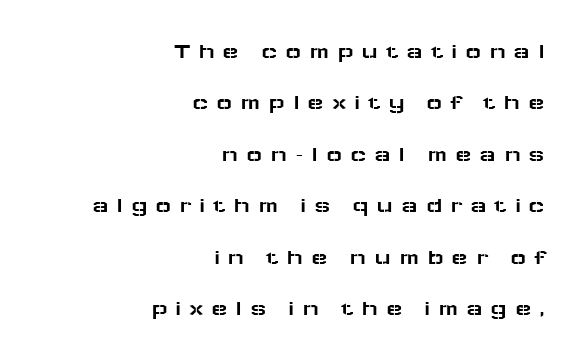
{"italic": "no", "underline": "no", "align": "right", "line_spacing": "loose", "line_spacing_ratio": 2.34, "letter_spacing": "wide", "letter_spacing_em": 0.34, "glyph_px": 22}
